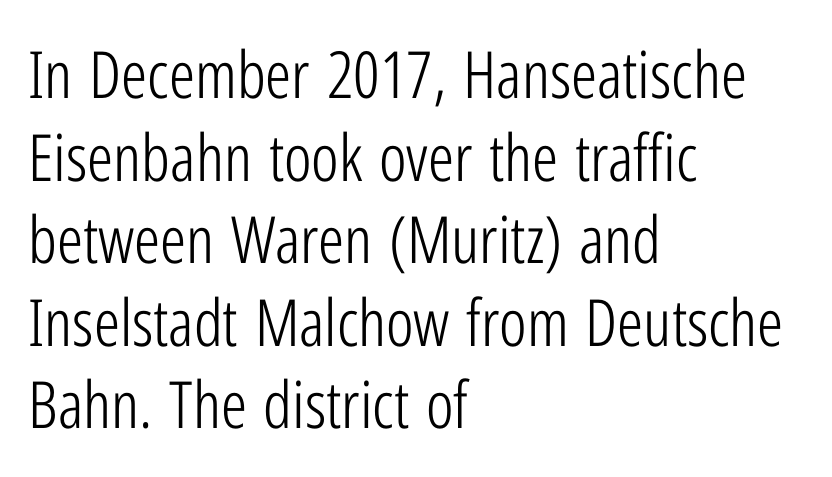
{"serif": "no", "italic": "no", "bold": "no", "weight": "light", "width": "condensed", "stroke_contrast": "low", "x_height": "medium", "monospaced": "no", "underline": "no", "align": "left", "line_spacing": "normal", "line_spacing_ratio": 1.27, "letter_spacing": "normal", "letter_spacing_em": 0.0, "glyph_px": 65}
